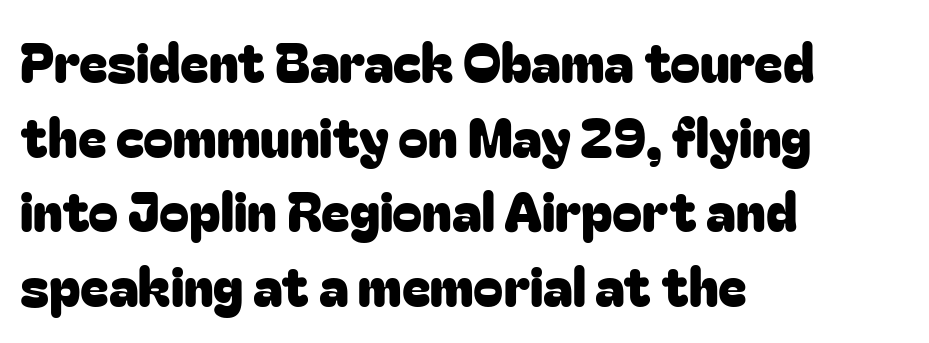
A normal amount of white space separates one row of letters from the next. The line texture is even and compact thanks to regular tracking. Has an underline been added? It has not. Is the block centered? No — it sits flush against the left margin. The face used here is proportionally spaced, like ordinary book or web type. Is this a sans? Yes — the strokes have no serifs.
